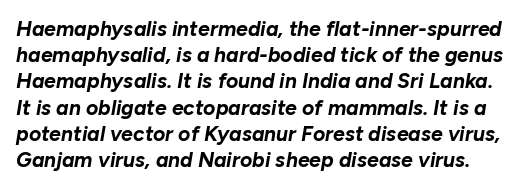
Q: Is the text bold? A: Yes.
Q: Is the text italic (slanted)? A: Yes, it leans right by about 10 degrees.
Q: Is the text underlined? A: No.
Q: Is the spacing between letters normal or unusually wide? A: Normal.
Q: Is the spacing between lines tight, normal or loose? A: Normal.
